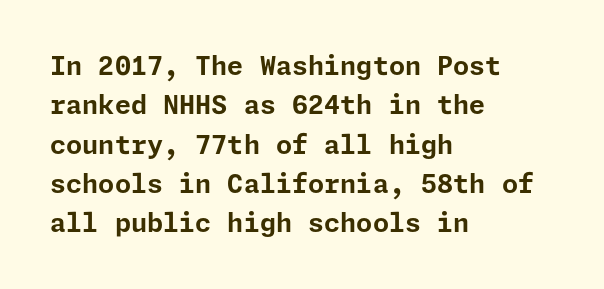
Q: Is the text bold? A: Yes.
Q: Is the text italic (slanted)? A: No, it is upright.
Q: Is the text underlined? A: No.
Q: How is the paragraph aligned? A: Left-aligned.
Q: Is the spacing between letters normal or unusually wide? A: Normal.
Q: Is the spacing between lines tight, normal or loose? A: Normal.
